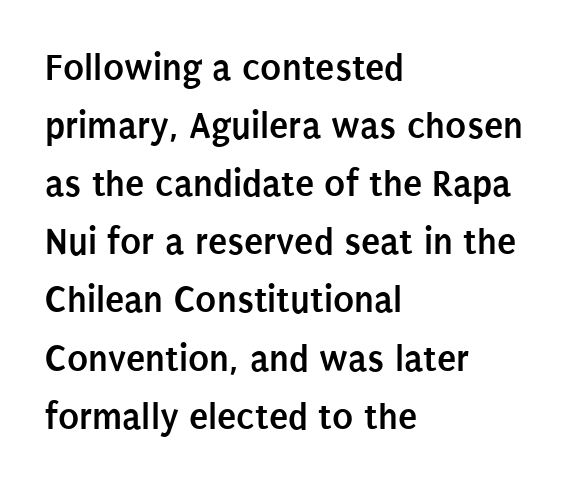
{"serif": "no", "italic": "no", "bold": "yes", "weight": "semibold", "width": "condensed", "stroke_contrast": "low", "x_height": "large", "monospaced": "no", "underline": "no", "align": "left", "line_spacing": "normal", "line_spacing_ratio": 1.49, "letter_spacing": "normal", "letter_spacing_em": 0.0, "glyph_px": 39}
